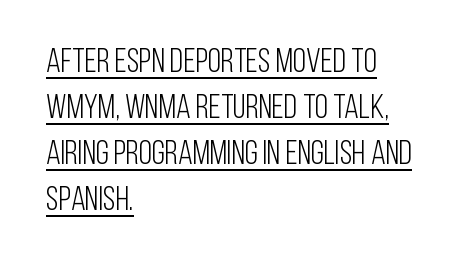
{"serif": "no", "italic": "no", "bold": "no", "weight": "light", "width": "condensed", "stroke_contrast": "low", "x_height": "large", "monospaced": "no", "underline": "yes", "align": "left", "line_spacing": "normal", "line_spacing_ratio": 1.35, "letter_spacing": "normal", "letter_spacing_em": 0.0, "glyph_px": 34}
